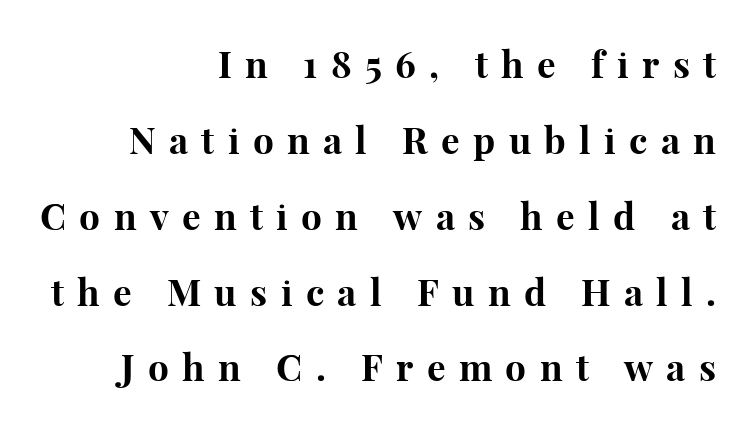
Proportional: the letters do not fall into vertical columns. Its strokes are broad and dark, the hallmark of bold type. The typesetter chose a ragged-left arrangement here. The type family on display is of the serif kind. Horizontal bands of white between lines are thick stripes.
